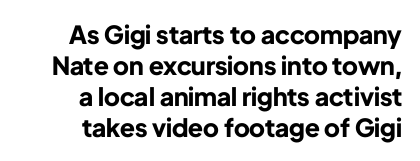
Q: Is the text bold? A: Yes.
Q: Is the text italic (slanted)? A: No, it is upright.
Q: Is the text underlined? A: No.
Q: How is the paragraph aligned? A: Right-aligned.
Q: Is the spacing between letters normal or unusually wide? A: Normal.
